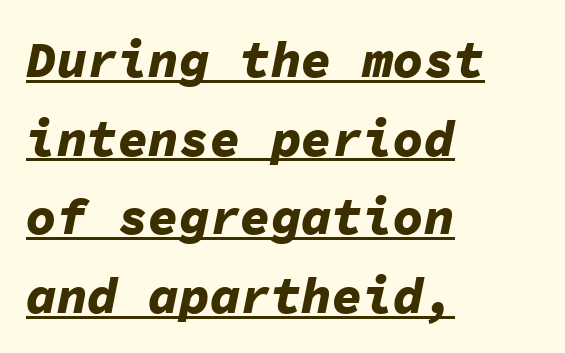
Note the uniform advance width — an 'i' takes as much space as an 'm'. Weight check: bold — yes, fully. The letterforms sit shoulder to shoulder at normal distance. Is there much room between lines? A standard amount, neither cramped nor airy. A student would call this left alignment; a typographer would say flush left, rag right. Like a heading marked for emphasis, these lines bear an underscore.
